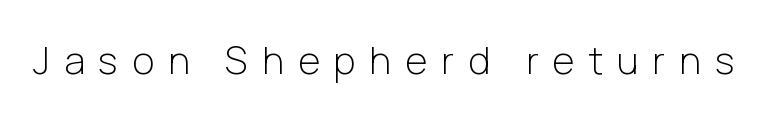
The image shows 38 px light sans-serif type, upright; set unusually wide letter spacing (+0.37 em), not underlined; low stroke contrast and a medium x-height.
